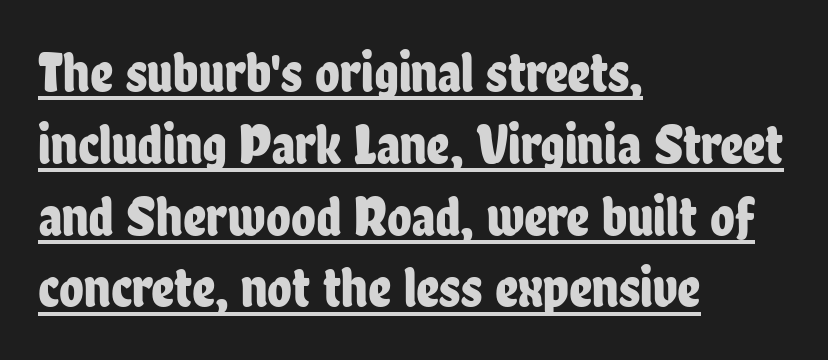
{"serif": "no", "italic": "no", "width": "condensed", "stroke_contrast": "low", "x_height": "medium", "monospaced": "no", "underline": "yes", "align": "left", "line_spacing": "normal", "line_spacing_ratio": 1.26, "letter_spacing": "normal", "letter_spacing_em": 0.0, "glyph_px": 57}
